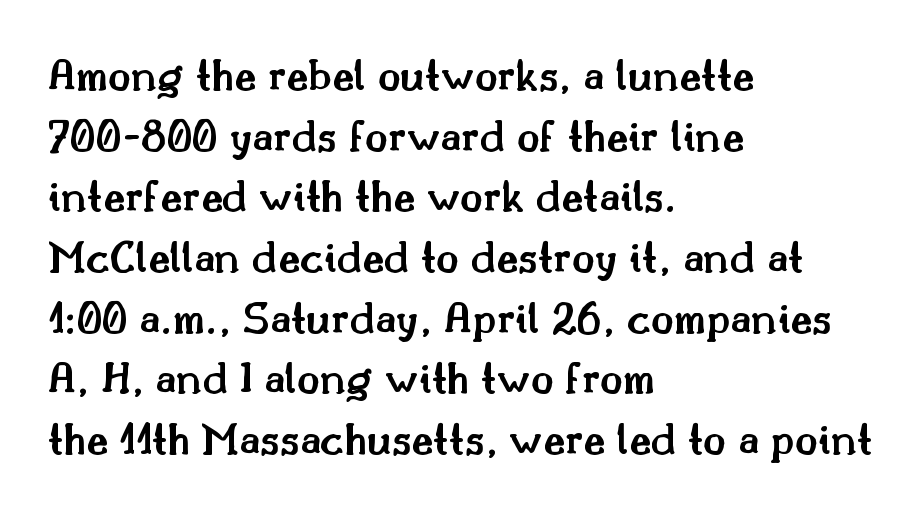
Q: Is the text bold? A: Semi-bold.
Q: Is the text italic (slanted)? A: No, it is upright.
Q: Is the typeface a serif or a sans-serif typeface? A: Serif.
Q: Is the text underlined? A: No.
Q: How is the paragraph aligned? A: Left-aligned.
Q: Is the spacing between letters normal or unusually wide? A: Normal.
Q: Is the spacing between lines tight, normal or loose? A: Normal.
Q: Width (condensed, normal, or wide)? A: Normal.
Q: Stroke contrast? A: Medium.
Q: x-height? A: Small.
Q: Monospaced? A: No.
